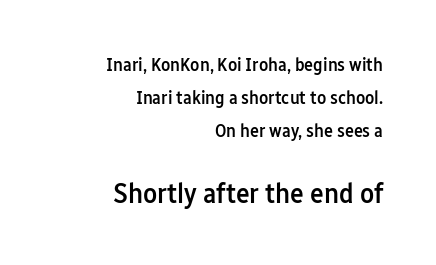
The image shows 29 px semibold, condensed sans-serif type, upright; set right-aligned, line spacing 1.74x, normal letter spacing, not underlined; the second (bottom) block is 1.53x larger; low stroke contrast and a medium x-height.
